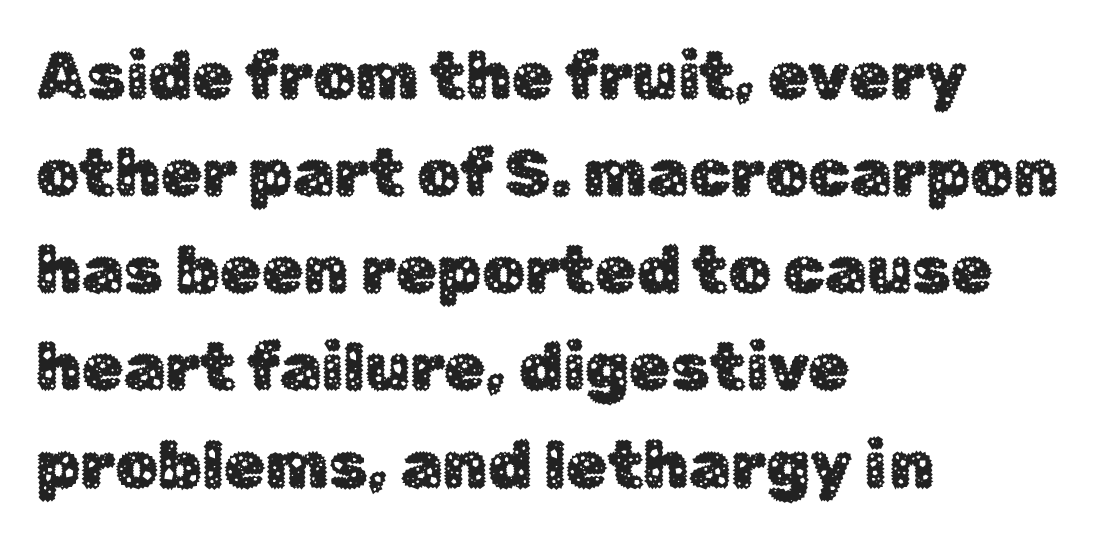
The image shows 67 px sans-serif type, upright; set left-aligned, normal line spacing (1.45x), normal letter spacing, not underlined; low stroke contrast and a medium x-height.
